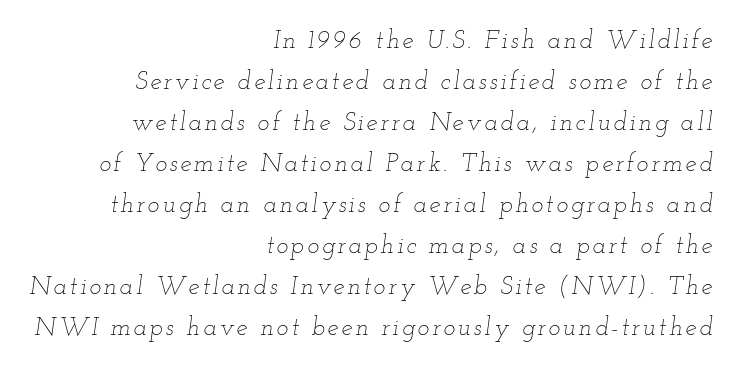
Q: Is the text bold? A: No.
Q: Is the text italic (slanted)? A: Yes, it leans right by about 12 degrees.
Q: Is the text underlined? A: No.
Q: How is the paragraph aligned? A: Right-aligned.
Q: Is the spacing between lines tight, normal or loose? A: Normal.
